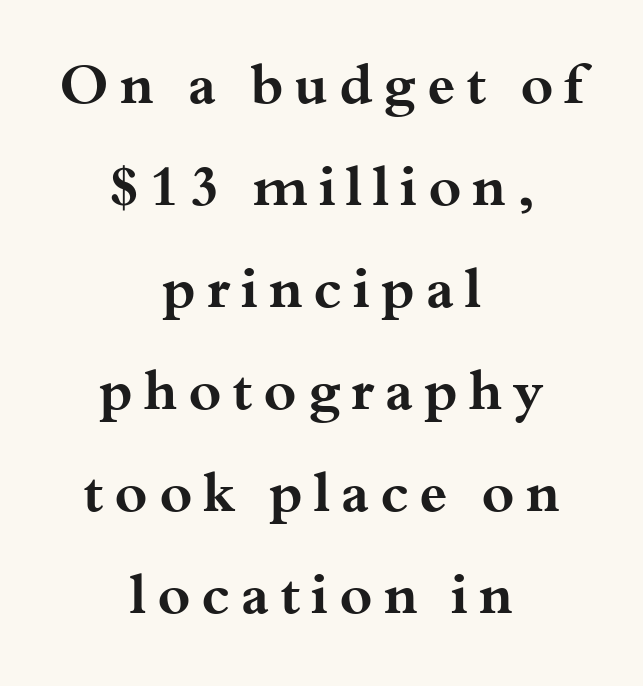
The image shows 56 px bold, wide serif type, upright; set centered, line spacing 1.82x, not underlined; medium stroke contrast and a small x-height.
